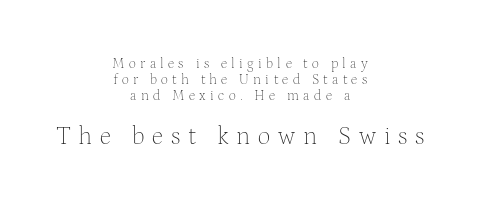
The image shows 25 px text type, upright; set centered, tight line spacing (1.13x), unusually wide letter spacing (+0.31 em), not underlined; the second (bottom) block is 1.79x larger.
